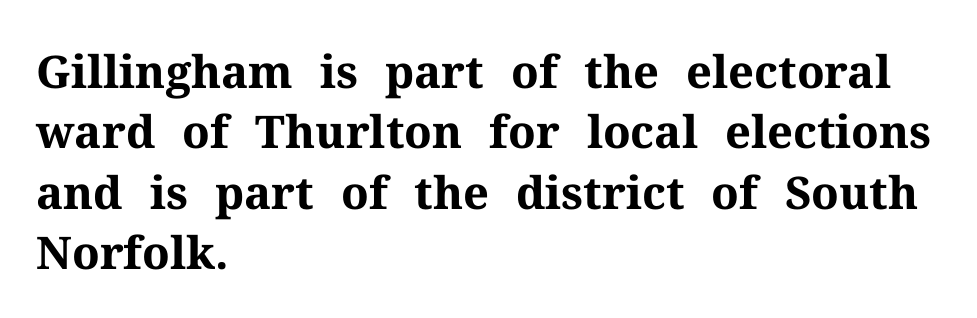
The image shows 45 px bold serif type, upright; set left-aligned, normal line spacing (1.34x), normal letter spacing, not underlined; medium stroke contrast and a medium x-height.
